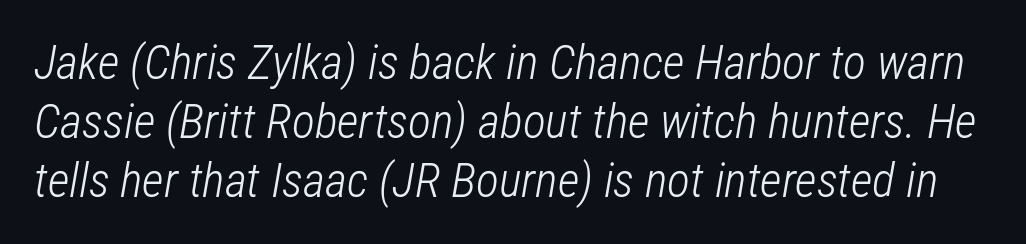
The specimen reads as italic at a glance. The face used here is proportionally spaced, like ordinary book or web type. Nobody touched the tracking dial on this one. No heavy texture on the line: the type isn't bold. Lines of text with bare space underneath.
